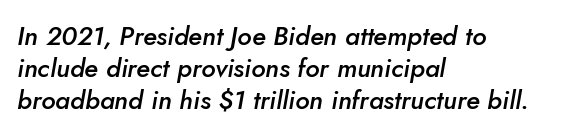
{"italic": "yes", "lean": "right", "slant_degrees": 5, "bold": "semi", "underline": "no", "align": "left", "line_spacing_ratio": 1.24, "letter_spacing": "normal", "letter_spacing_em": 0.0, "glyph_px": 26}
